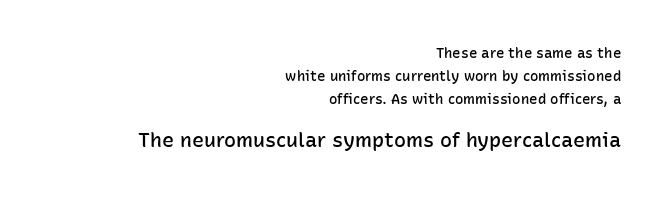
The image shows 20 px text type, upright; set right-aligned, normal line spacing (1.63x), normal letter spacing, not underlined; the second (bottom) block is 1.43x larger.
